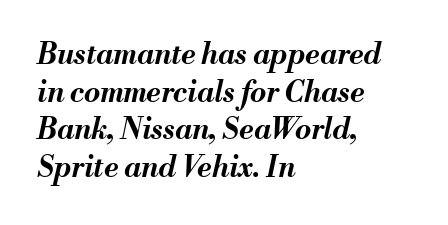
The lines in this sample share a left origin and differ only in where they stop. Honestly, the letter spacing is just normal — you wouldn't notice it. Proportional: the letters do not fall into vertical columns. The baseline area is clear. Regarding leading, the lines here are spaced in the standard way.
